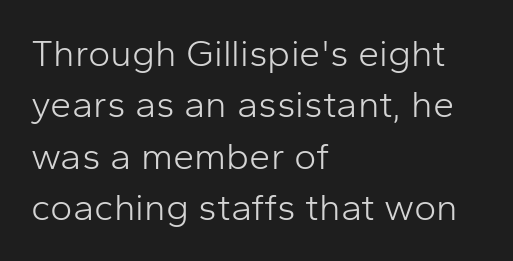
The image shows 38 px light sans-serif type, upright; set left-aligned, normal line spacing (1.35x), normal letter spacing, not underlined; low stroke contrast and a medium x-height.
